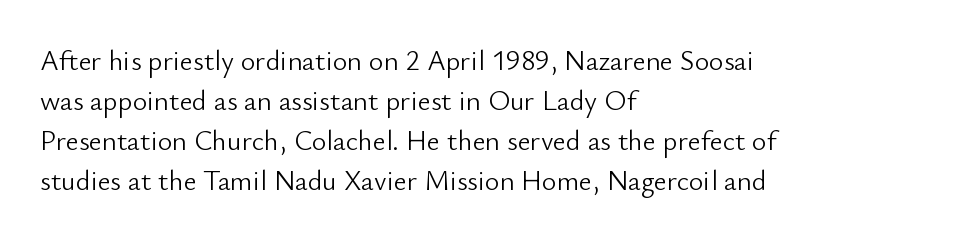
The image shows 28 px light sans-serif type, upright; set left-aligned, normal line spacing (1.43x), normal letter spacing, not underlined; low stroke contrast and a small x-height.
